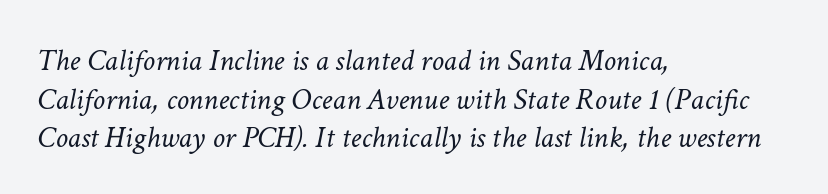
The image shows 31 px light type, italic (leaning right); set left-aligned, normal line spacing (1.25x), normal letter spacing, not underlined; low stroke contrast and a medium x-height.
